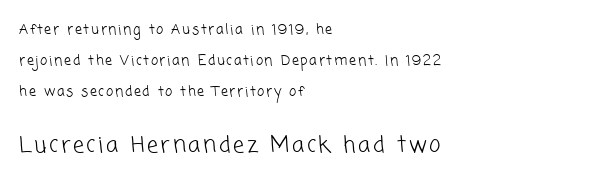
Q: Is the text bold? A: No.
Q: Is the text underlined? A: No.
Q: How is the paragraph aligned? A: Left-aligned.
Q: Is the spacing between lines tight, normal or loose? A: Loose.
Q: Which block of text is set in a larger size, the first (top) or the second (bottom)? A: The second (bottom) one.
